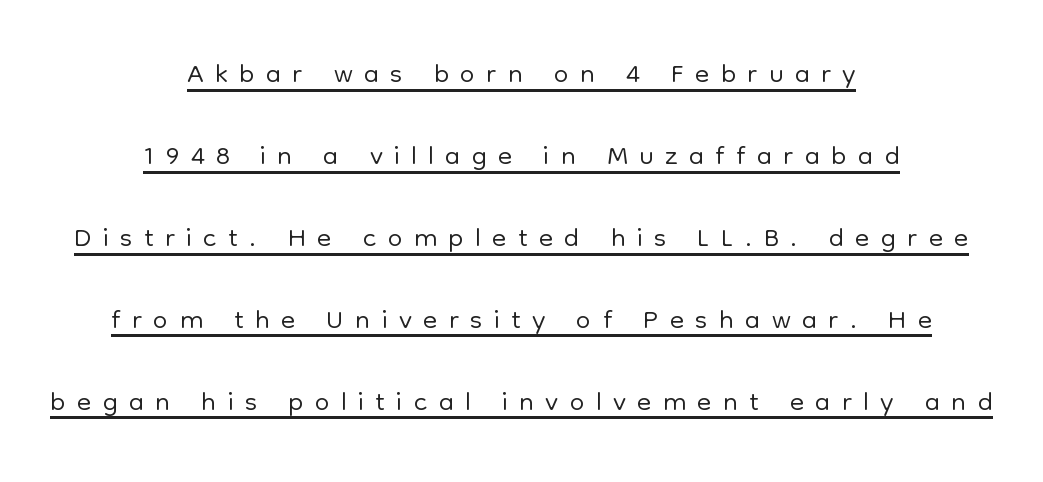
{"serif": "no", "italic": "no", "bold": "no", "weight": "light", "width": "normal", "stroke_contrast": "low", "x_height": "medium", "monospaced": "no", "underline": "yes", "align": "center", "line_spacing": "loose", "line_spacing_ratio": 1.95, "letter_spacing": "wide", "letter_spacing_em": 0.27, "glyph_px": 42}
